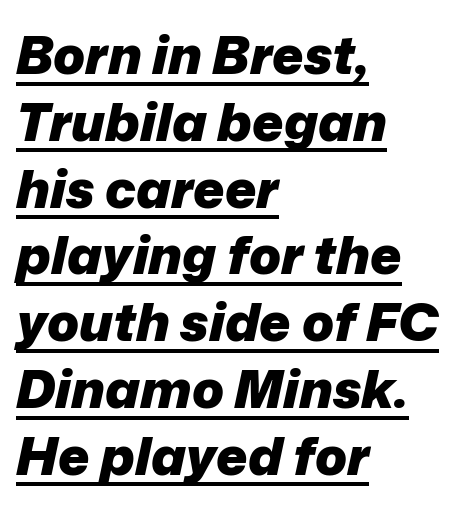
Q: Is the text bold? A: Yes.
Q: Is the text italic (slanted)? A: Yes, it leans right by about 12 degrees.
Q: Is the text underlined? A: Yes.
Q: How is the paragraph aligned? A: Left-aligned.
Q: Is the spacing between letters normal or unusually wide? A: Normal.
Q: Is the spacing between lines tight, normal or loose? A: Normal.
Q: Width (condensed, normal, or wide)? A: Normal.
Q: Stroke contrast? A: Low.
Q: x-height? A: Medium.
Q: Monospaced? A: No.
